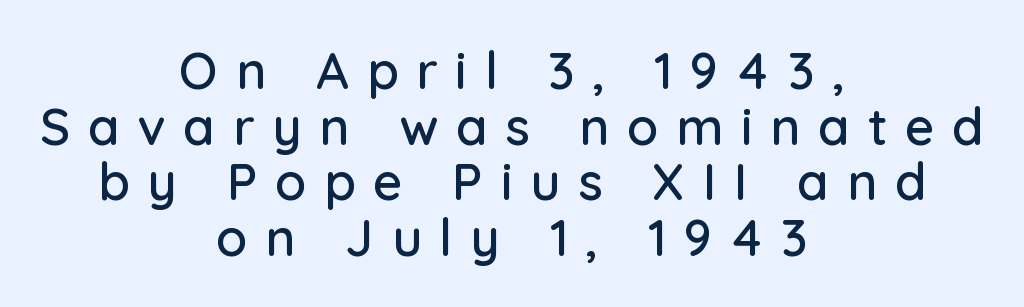
The image shows 51 px sans-serif type, upright; set centered, tight line spacing (1.09x), unusually wide letter spacing (+0.35 em), not underlined; low stroke contrast and a medium x-height.
